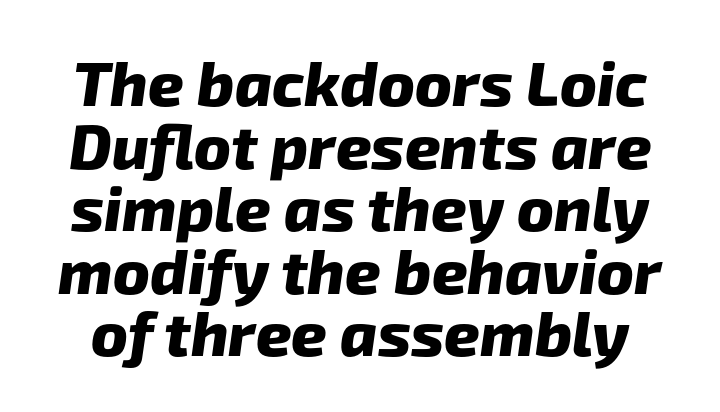
Q: Is the text bold? A: Yes.
Q: Is the typeface a serif or a sans-serif typeface? A: Sans-serif.
Q: Is the text underlined? A: No.
Q: Is the spacing between letters normal or unusually wide? A: Normal.
Q: Is the spacing between lines tight, normal or loose? A: Tight.
Q: Width (condensed, normal, or wide)? A: Normal.
Q: Stroke contrast? A: Low.
Q: x-height? A: Medium.
Q: Monospaced? A: No.
